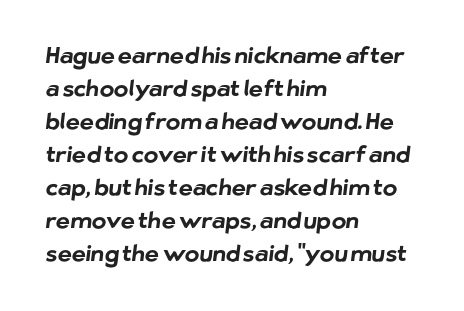
The image shows 22 px bold type; set left-aligned, normal line spacing (1.5x), normal letter spacing, not underlined.
